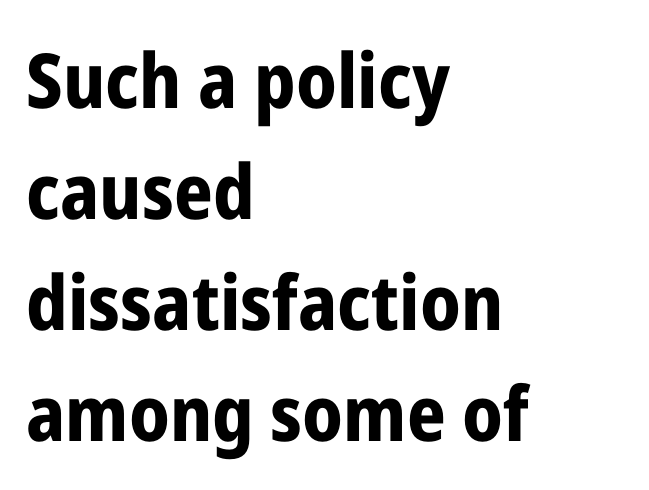
The image shows 76 px bold, condensed sans-serif type, upright; set left-aligned, normal line spacing (1.46x), normal letter spacing, not underlined; low stroke contrast and a medium x-height.
